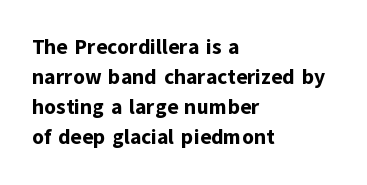
{"italic": "no", "bold": "yes", "underline": "no", "align": "left", "line_spacing": "normal", "line_spacing_ratio": 1.43, "letter_spacing": "normal", "letter_spacing_em": 0.0, "glyph_px": 21}
